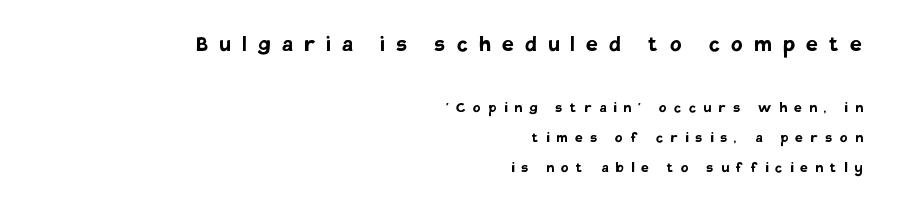
The image shows 26 px bold type, upright; set right-aligned, line spacing 1.77x, unusually wide letter spacing (+0.44 em), not underlined; the first (top) block is 1.53x larger.
